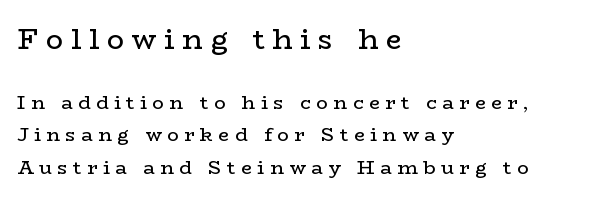
{"serif": "yes", "italic": "no", "bold": "no", "weight": "regular", "width": "wide", "stroke_contrast": "low", "x_height": "medium", "monospaced": "no", "underline": "no", "align": "left", "line_spacing": "normal", "line_spacing_ratio": 1.7, "letter_spacing": "wide", "letter_spacing_em": 0.29, "larger_block": "first", "size_ratio": 1.47, "glyph_px": 28}
